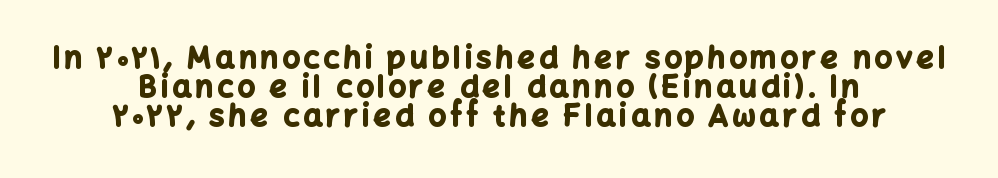
Note: no serifs on the glyphs. Check under the words: just untouched page. Regarding leading, the lines here are crowded together. Notice how the stems are strictly vertical — no italics here.
